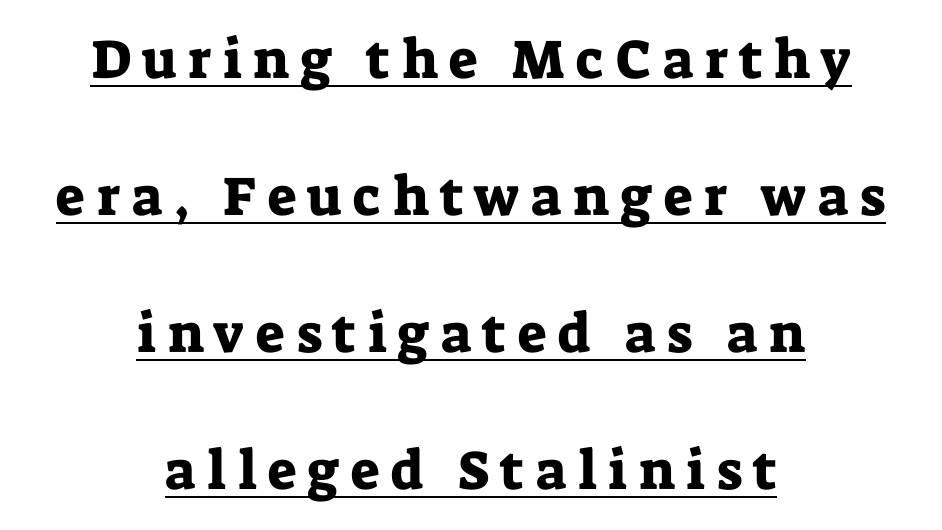
{"serif": "yes", "italic": "no", "width": "normal", "stroke_contrast": "low", "x_height": "medium", "monospaced": "no", "underline": "yes", "align": "center", "line_spacing": "loose", "line_spacing_ratio": 2.49, "letter_spacing": "wide", "letter_spacing_em": 0.21, "glyph_px": 55}
